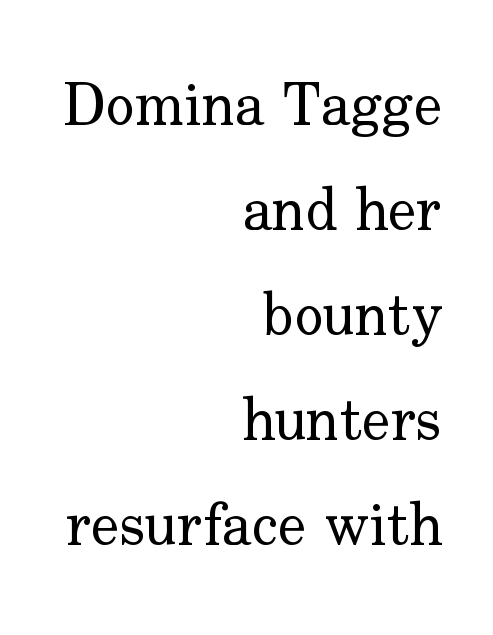
The image shows 60 px regular-weight serif type, upright; set right-aligned, line spacing 1.75x, normal letter spacing, not underlined; low stroke contrast and a small x-height.
